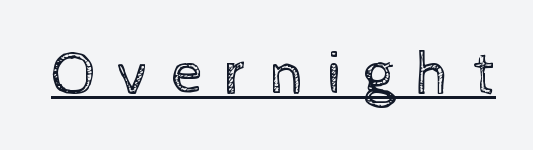
Q: Is the text bold? A: No.
Q: Is the text italic (slanted)? A: No, it is upright.
Q: Is the text underlined? A: Yes.
Q: Is the spacing between letters normal or unusually wide? A: Unusually wide.
Q: Width (condensed, normal, or wide)? A: Normal.
Q: x-height? A: Medium.
Q: Monospaced? A: No.
